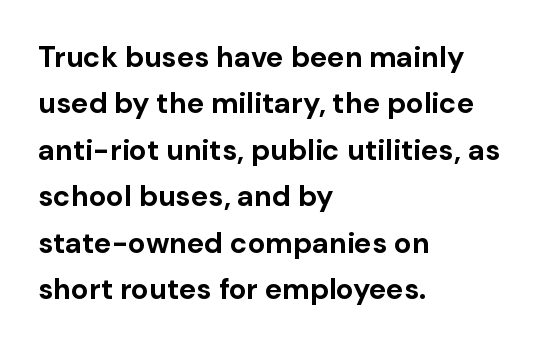
The image shows 29 px bold sans-serif type, upright; set left-aligned, normal line spacing (1.6x), normal letter spacing, not underlined; low stroke contrast and a medium x-height.
